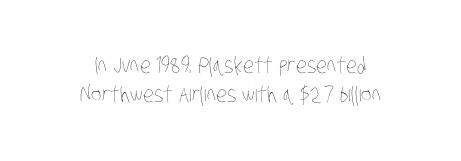
The image shows 22 px text type; set normal line spacing (1.33x), normal letter spacing, not underlined.
